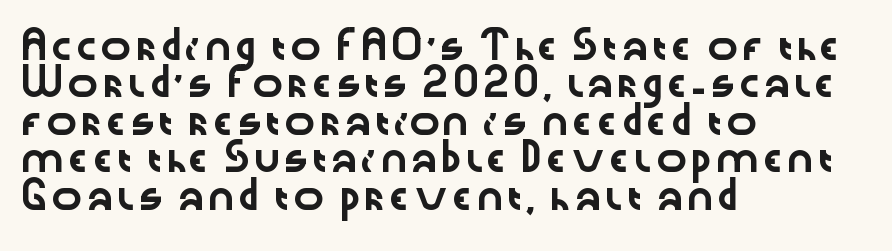
The image shows 26 px text type, upright; set left-aligned, normal line spacing (1.44x), normal letter spacing, not underlined.
